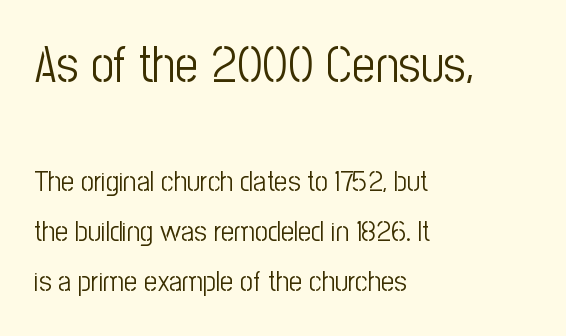
The image shows 51 px light, condensed sans-serif type, upright; set left-aligned, line spacing 1.73x, normal letter spacing, not underlined; the first (top) block is 1.76x larger; low stroke contrast and a medium x-height.
